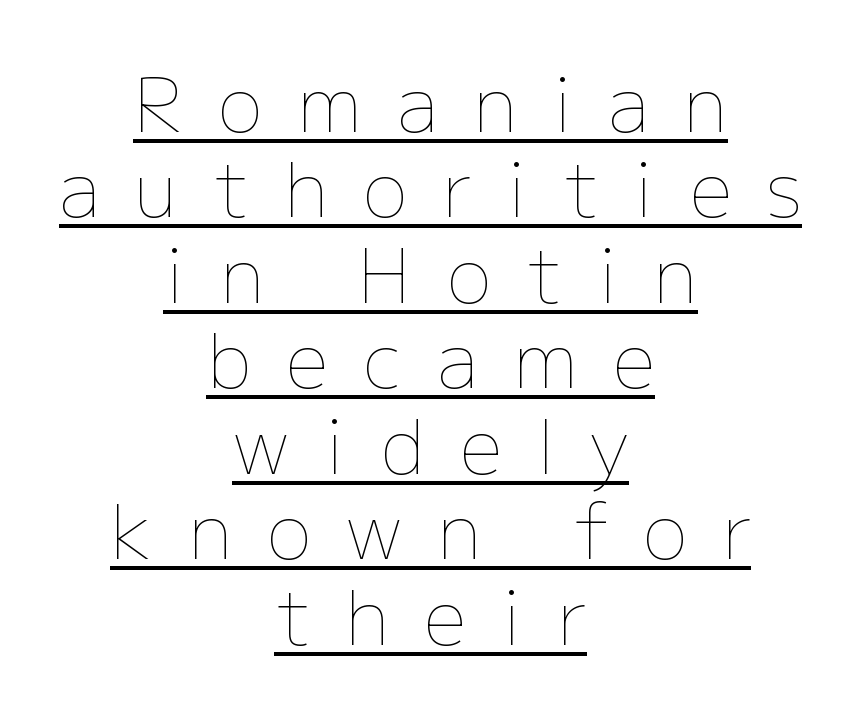
A typographer would call this underscored text. Ordinary non-slanted type is in use. In terms of leading, this rendering errs on the cramped side. The font sits on the lighter half of the weight spectrum, regular included.
